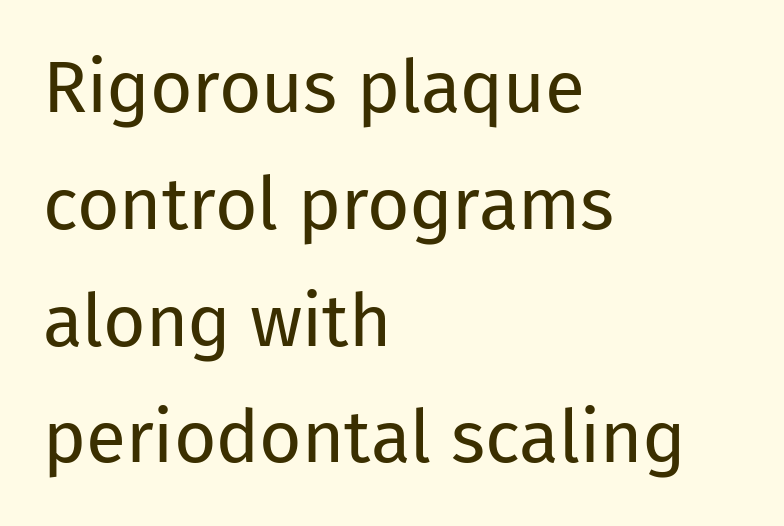
{"serif": "no", "italic": "no", "bold": "no", "weight": "regular", "width": "normal", "stroke_contrast": "low", "x_height": "medium", "monospaced": "no", "underline": "no", "align": "left", "line_spacing": "normal", "line_spacing_ratio": 1.6, "letter_spacing": "normal", "letter_spacing_em": 0.0, "glyph_px": 73}
